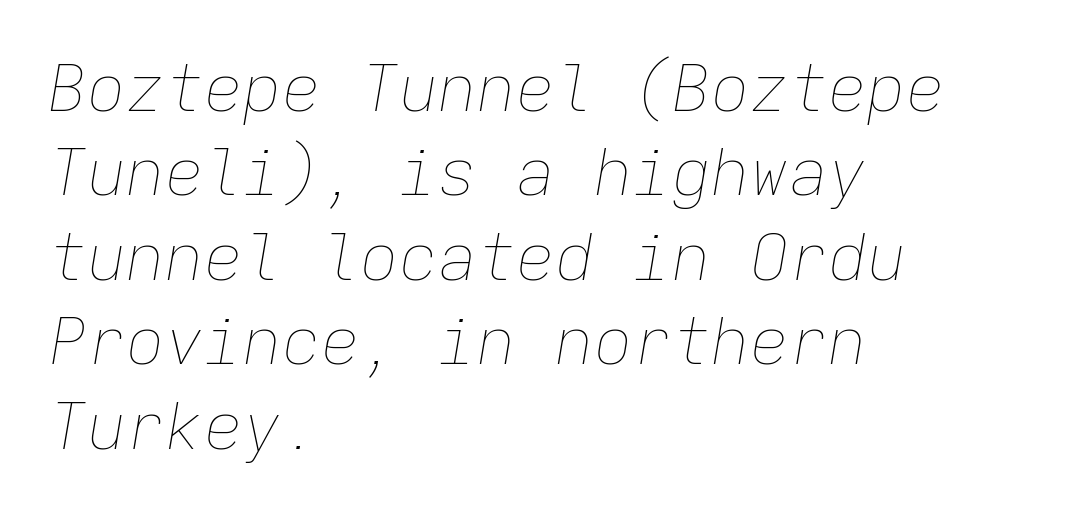
Q: Is the text bold? A: No.
Q: Is the text italic (slanted)? A: Yes, it leans right by about 9 degrees.
Q: Is the text underlined? A: No.
Q: How is the paragraph aligned? A: Left-aligned.
Q: Is the spacing between letters normal or unusually wide? A: Normal.
Q: Is the spacing between lines tight, normal or loose? A: Normal.
Q: Width (condensed, normal, or wide)? A: Normal.
Q: Stroke contrast? A: Low.
Q: x-height? A: Medium.
Q: Monospaced? A: Yes.
